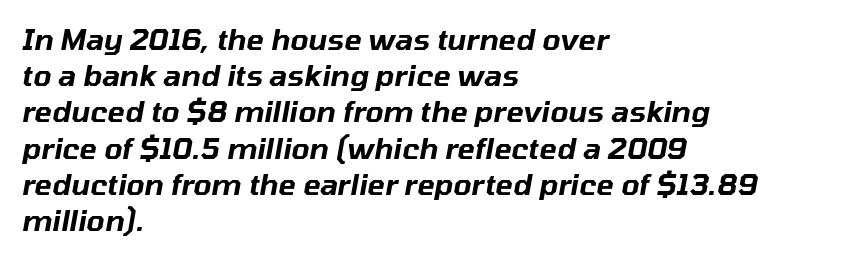
The image shows 29 px text type, italic (leaning right); set left-aligned, normal line spacing (1.25x), normal letter spacing, not underlined; low stroke contrast and a medium x-height.
